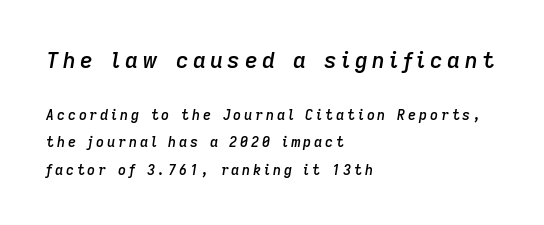
The image shows 22 px text type, italic (leaning right); set left-aligned, loose line spacing (1.94x), unusually wide letter spacing (+0.2 em), not underlined; the first (top) block is 1.57x larger.
